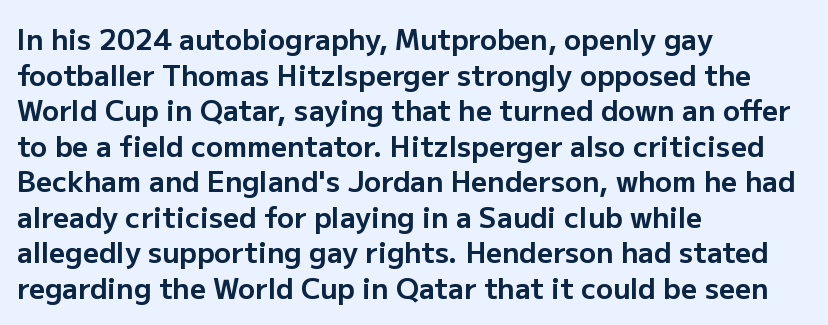
These lines sit exactly where default settings would place them. Designer's note — italics off, roman on. These lines are composed in type without serifs. Typographic density is high because the face is bold. Honestly, there is no underline to notice here at all.
